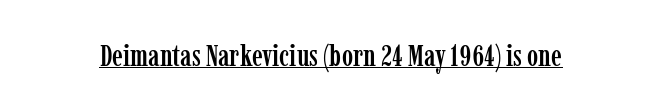
Q: Is the text italic (slanted)? A: No, it is upright.
Q: Is the typeface a serif or a sans-serif typeface? A: Serif.
Q: Is the text underlined? A: Yes.
Q: Is the spacing between letters normal or unusually wide? A: Normal.
Q: Width (condensed, normal, or wide)? A: Condensed.
Q: Stroke contrast? A: Low.
Q: x-height? A: Medium.
Q: Monospaced? A: No.
